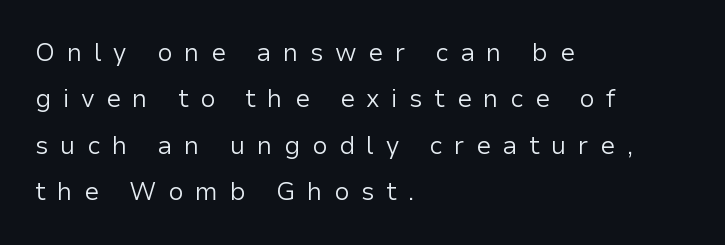
Q: Is the text bold? A: No.
Q: Is the text italic (slanted)? A: No, it is upright.
Q: Is the text underlined? A: No.
Q: How is the paragraph aligned? A: Left-aligned.
Q: Is the spacing between letters normal or unusually wide? A: Unusually wide.
